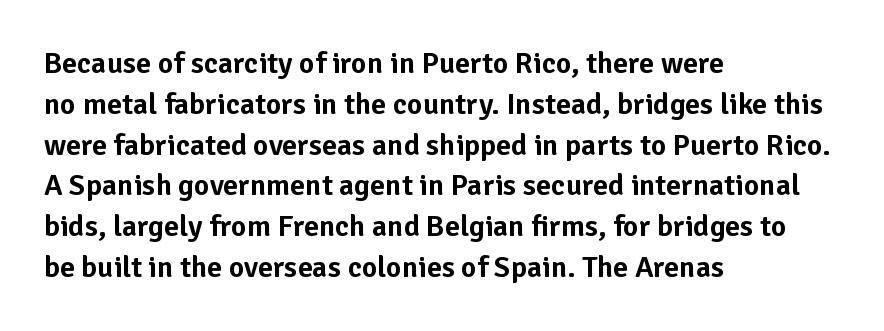
Spacing verdict: proportional, widths tailored to each character. The tracking reads as untouched default to a designer's eye. The vertical gap from one line to the next is medium. Compared with a centered layout, this one pins lines to the left instead. The strip under each line holds only bare page.
